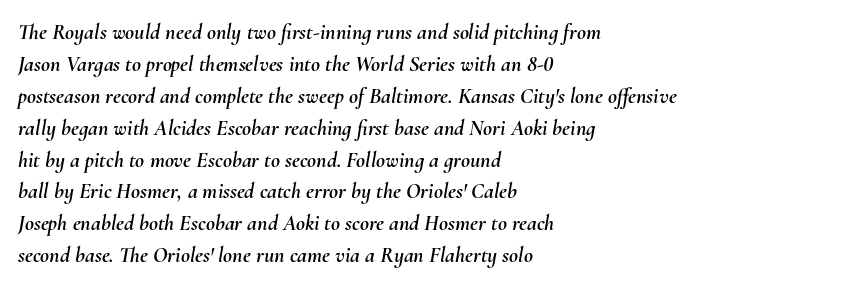
The image shows 22 px text type, italic (leaning right); set left-aligned, normal line spacing (1.45x), normal letter spacing, not underlined.
